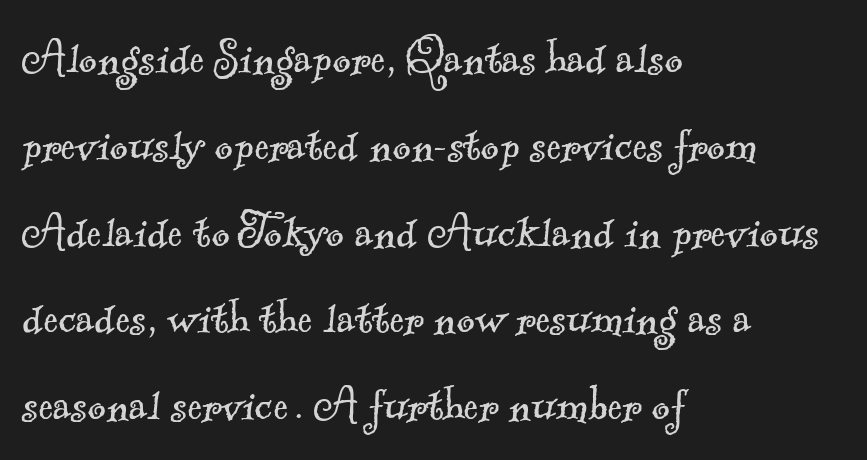
Letters have the restrained weight of plain body copy at most. The specimen omits any rule beneath the text block's lines. The text block is weighted toward the left margin, trailing off unevenly rightward. The block of text has a typical density, with ordinary space between rows. Spacing between characters is what you'd get straight out of the box. Character widths vary here, with narrow letters taking less room than wide ones.
